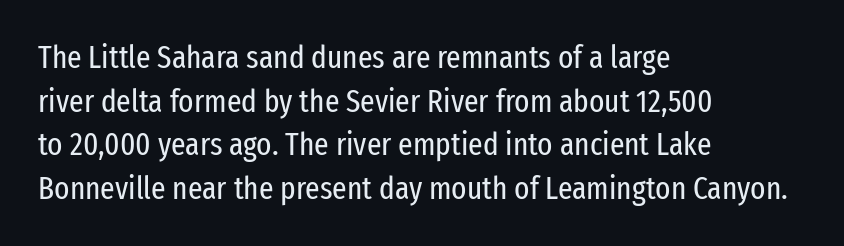
Q: Is the text bold? A: No.
Q: Is the text italic (slanted)? A: No, it is upright.
Q: Is the typeface a serif or a sans-serif typeface? A: Sans-serif.
Q: Is the text underlined? A: No.
Q: How is the paragraph aligned? A: Left-aligned.
Q: Is the spacing between letters normal or unusually wide? A: Normal.
Q: Is the spacing between lines tight, normal or loose? A: Normal.
Q: Width (condensed, normal, or wide)? A: Condensed.
Q: Stroke contrast? A: Low.
Q: x-height? A: Medium.
Q: Monospaced? A: No.
